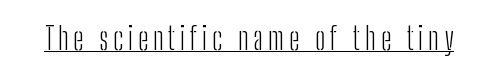
{"serif": "no", "italic": "no", "bold": "no", "weight": "light", "width": "condensed", "stroke_contrast": "low", "x_height": "medium", "monospaced": "no", "underline": "yes", "glyph_px": 32}
